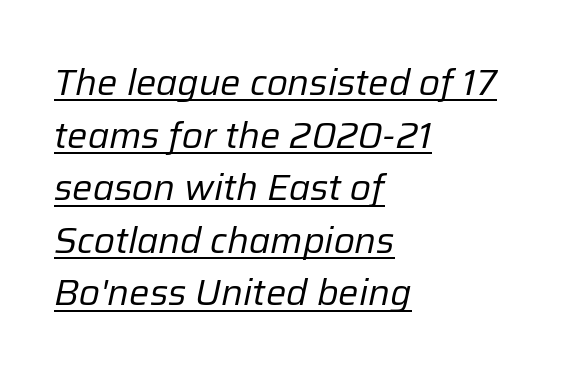
{"italic": "yes", "lean": "right", "slant_degrees": 12, "bold": "no", "weight": "regular", "width": "normal", "stroke_contrast": "low", "x_height": "medium", "monospaced": "no", "underline": "yes", "align": "left", "line_spacing": "normal", "line_spacing_ratio": 1.46, "letter_spacing": "normal", "letter_spacing_em": 0.0, "glyph_px": 36}
